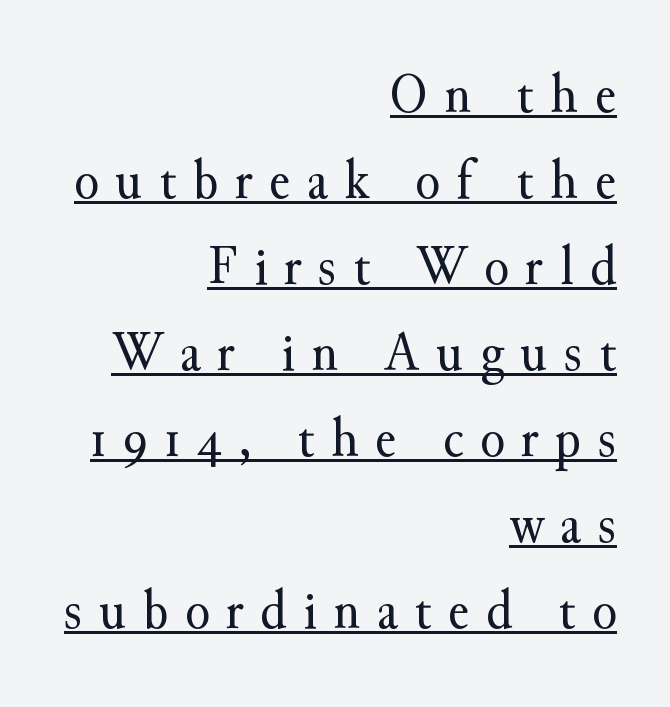
Q: Is the text bold? A: No.
Q: Is the text italic (slanted)? A: No, it is upright.
Q: Is the typeface a serif or a sans-serif typeface? A: Serif.
Q: Is the text underlined? A: Yes.
Q: How is the paragraph aligned? A: Right-aligned.
Q: Is the spacing between letters normal or unusually wide? A: Unusually wide.
Q: Is the spacing between lines tight, normal or loose? A: Normal.
Q: Width (condensed, normal, or wide)? A: Normal.
Q: Stroke contrast? A: Medium.
Q: x-height? A: Small.
Q: Monospaced? A: No.
